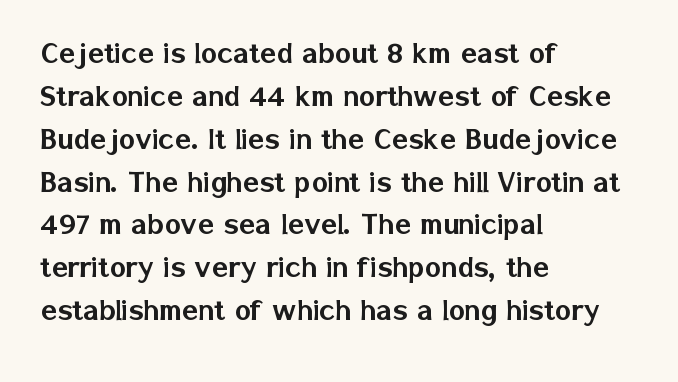
The image shows 34 px sans-serif type, upright; set left-aligned, normal line spacing (1.26x), normal letter spacing, not underlined; low stroke contrast and a medium x-height.
